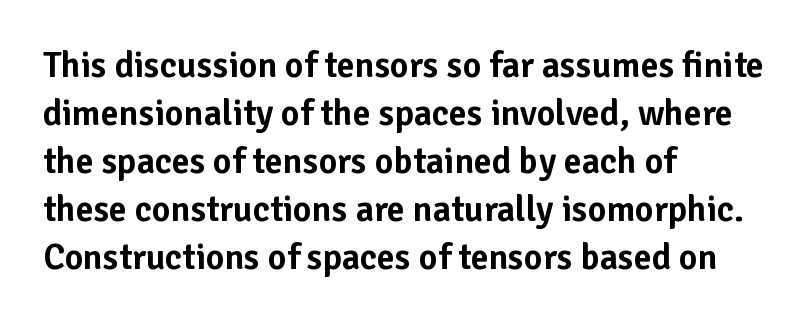
{"serif": "no", "italic": "no", "width": "normal", "stroke_contrast": "low", "x_height": "medium", "monospaced": "no", "underline": "no", "align": "left", "line_spacing": "normal", "line_spacing_ratio": 1.33, "letter_spacing": "normal", "letter_spacing_em": 0.0, "glyph_px": 36}
